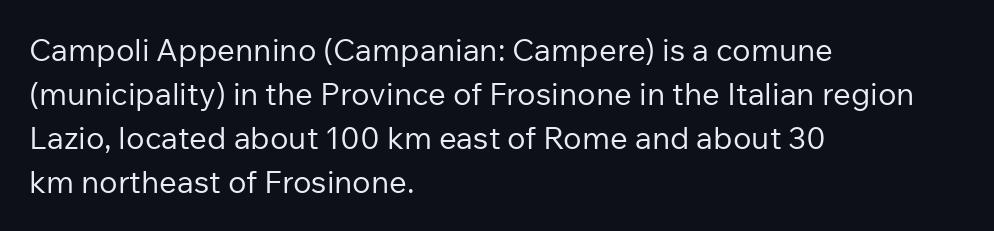
{"serif": "no", "italic": "no", "bold": "no", "weight": "regular", "width": "normal", "stroke_contrast": "low", "x_height": "medium", "monospaced": "no", "underline": "no", "align": "left", "line_spacing": "normal", "line_spacing_ratio": 1.42, "letter_spacing": "normal", "letter_spacing_em": 0.0, "glyph_px": 31}
